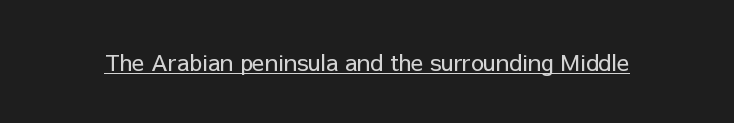
The image shows 23 px text type, upright; set normal letter spacing, underlined.
